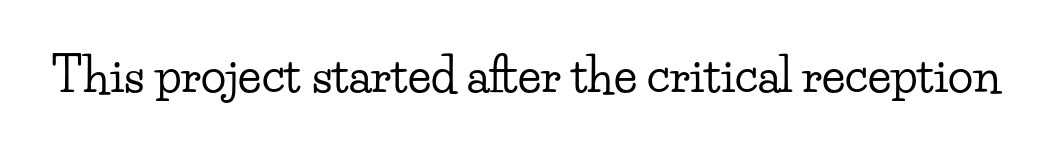
Unlike italic type, these characters show no tilt at all. Just letters on the line, the space beneath them empty. This rendering leaves character spacing at its baseline value. The passage shown is typeset with a serif family.
